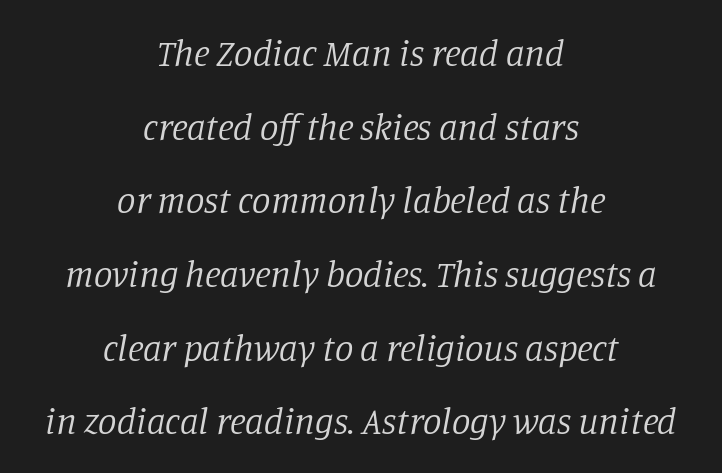
Horizontal bands of white between lines are thick stripes. Nothing unusual about the tracking: characters are spaced as the font intends. Posture: slanted. The characters display serif detailing at their extremities. Centered paragraph, ragged on both sides. Nothing heavy about these letters — not bold at all.
